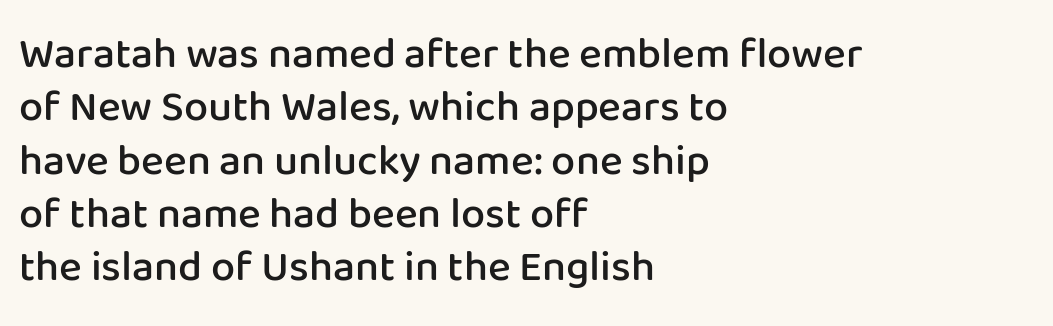
{"serif": "no", "italic": "no", "bold": "semi", "weight": "semibold", "width": "normal", "stroke_contrast": "low", "x_height": "medium", "monospaced": "no", "underline": "no", "align": "left", "line_spacing_ratio": 1.24, "letter_spacing": "normal", "letter_spacing_em": 0.0, "glyph_px": 43}
